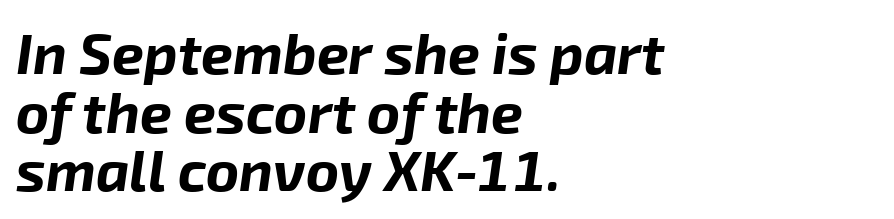
The image shows 57 px bold type, italic (leaning right); set left-aligned, tight line spacing (1.03x), normal letter spacing, not underlined; low stroke contrast and a medium x-height.
